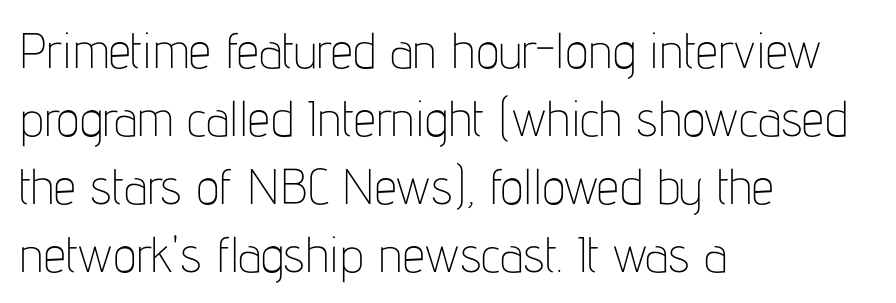
It's the straight-up-and-down kind of type. Descenders hang freely into open space. Serif or sans? Sans — the stroke terminals are bare. The font sits on the lighter half of the weight spectrum, regular included. Does extra space separate the letters? No, they use regular spacing.
